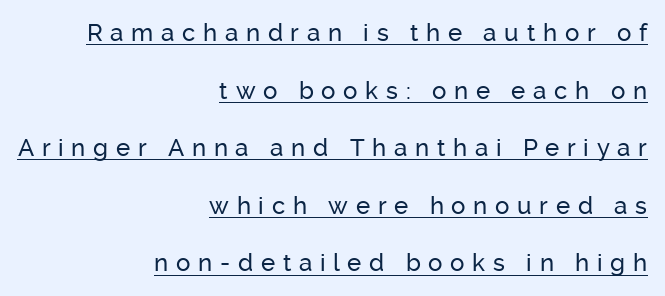
The image shows 24 px text type, upright; set right-aligned, loose line spacing (2.4x), unusually wide letter spacing (+0.32 em), underlined.
